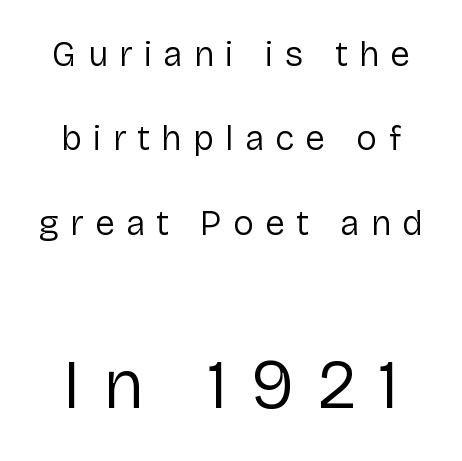
Students, note that the glyphs here are deliberately spaced far apart. Each letter's strokes conclude bluntly, with no projecting serifs. The lettering stays uniformly vertical, giving the passage a roman look. Here the designer chose a conventional face with non-uniform glyph widths. Clear beneath every line of the passage.
